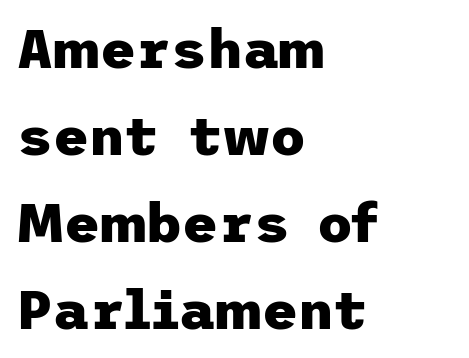
Q: Is the text bold? A: Yes.
Q: Is the text italic (slanted)? A: No, it is upright.
Q: Is the typeface a serif or a sans-serif typeface? A: Sans-serif.
Q: Is the text underlined? A: No.
Q: How is the paragraph aligned? A: Left-aligned.
Q: Is the spacing between letters normal or unusually wide? A: Normal.
Q: Is the spacing between lines tight, normal or loose? A: Normal.
Q: Width (condensed, normal, or wide)? A: Normal.
Q: Stroke contrast? A: Low.
Q: x-height? A: Medium.
